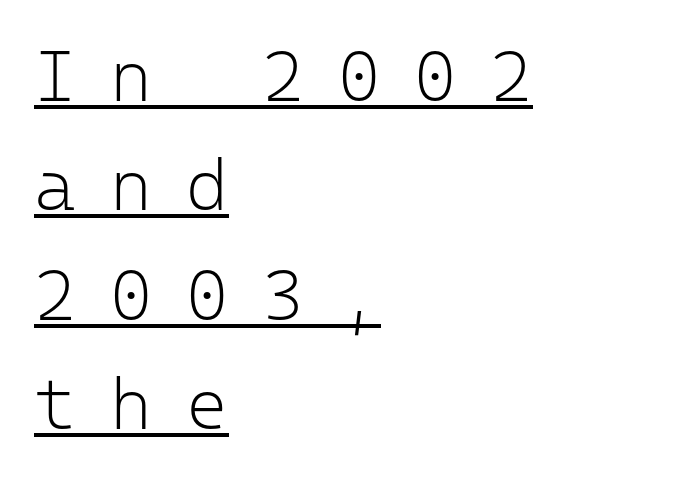
Every stem runs plumb, perpendicular to the baseline. Inter-character spacing is expanded well beyond the font's built-in metrics. On a weight scale, this lands at 450 or below. Do the characters align in a grid? Yes, the font is monospaced.
